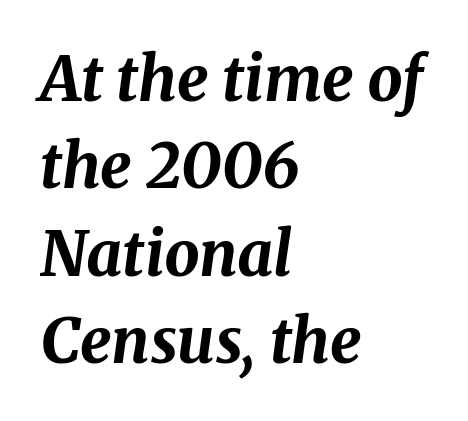
Q: Is the text bold? A: Yes.
Q: Is the text italic (slanted)? A: Yes, it leans right by about 8 degrees.
Q: Is the text underlined? A: No.
Q: How is the paragraph aligned? A: Left-aligned.
Q: Is the spacing between letters normal or unusually wide? A: Normal.
Q: Is the spacing between lines tight, normal or loose? A: Normal.
Q: Width (condensed, normal, or wide)? A: Normal.
Q: Stroke contrast? A: Medium.
Q: x-height? A: Medium.
Q: Monospaced? A: No.
